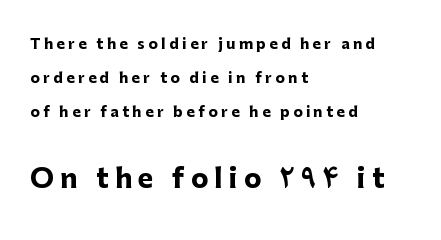
Q: Is the text bold? A: Yes.
Q: Is the text italic (slanted)? A: No, it is upright.
Q: Is the text underlined? A: No.
Q: How is the paragraph aligned? A: Left-aligned.
Q: Is the spacing between letters normal or unusually wide? A: Unusually wide.
Q: Is the spacing between lines tight, normal or loose? A: Loose.
Q: Which block of text is set in a larger size, the first (top) or the second (bottom)? A: The second (bottom) one.
